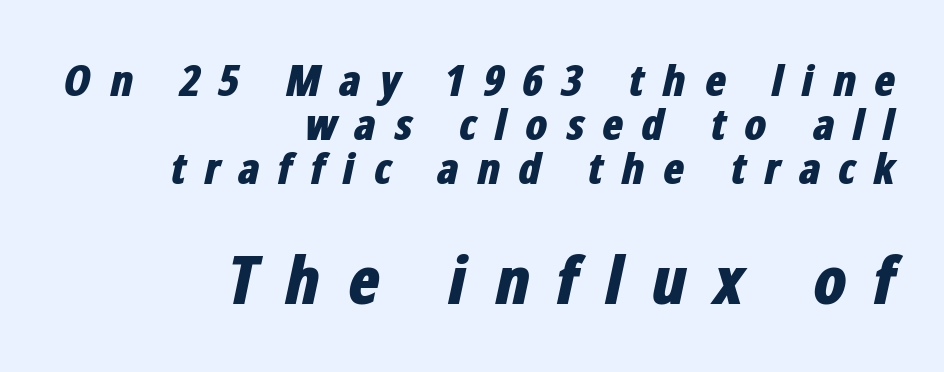
Characters follow at a spacing far wider than the type designer built in. Larger block? The one below; the one above is distinctly smaller. Leftover space on each line is placed entirely before the opening word. Each letter keeps its own natural width here, so spacing adapts to shape.
